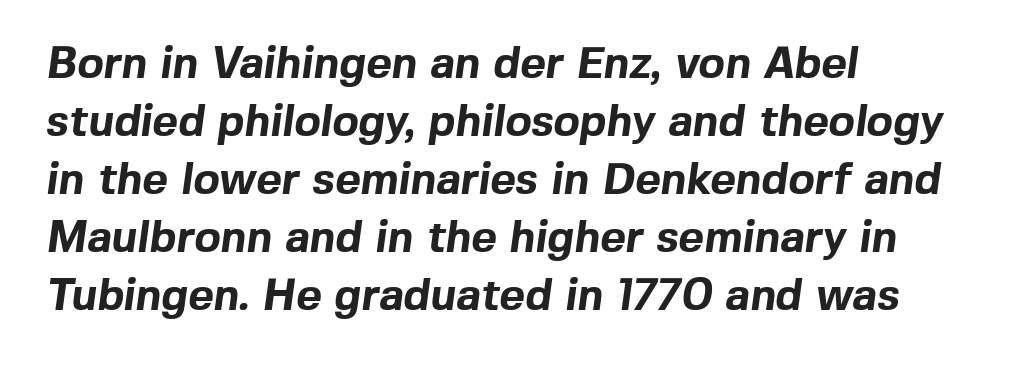
Q: Is the text bold? A: Yes.
Q: Is the typeface a serif or a sans-serif typeface? A: Sans-serif.
Q: Is the text underlined? A: No.
Q: How is the paragraph aligned? A: Left-aligned.
Q: Is the spacing between letters normal or unusually wide? A: Normal.
Q: Is the spacing between lines tight, normal or loose? A: Normal.
Q: Width (condensed, normal, or wide)? A: Normal.
Q: x-height? A: Medium.
Q: Monospaced? A: No.
